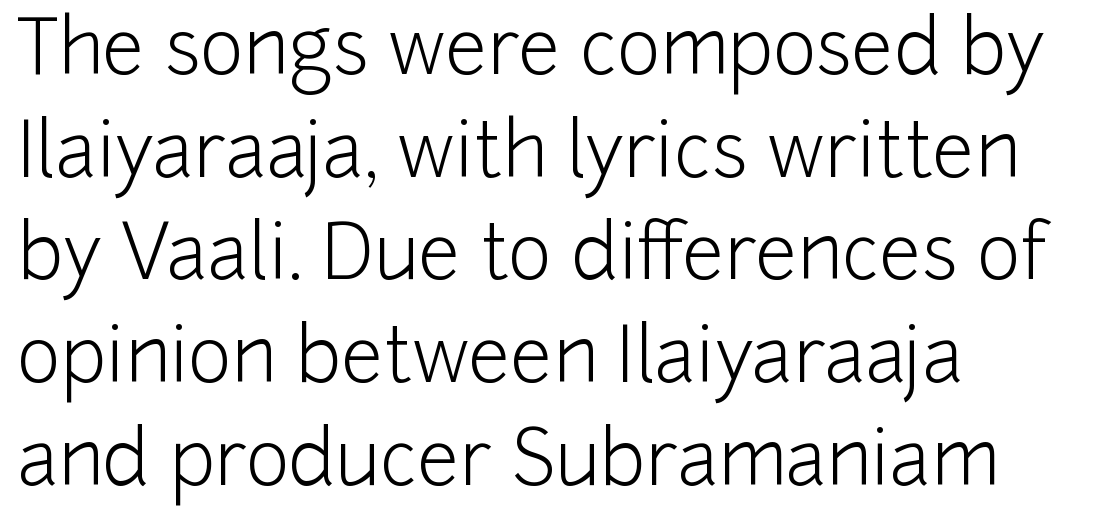
{"serif": "no", "italic": "no", "bold": "no", "weight": "light", "width": "normal", "stroke_contrast": "low", "x_height": "medium", "monospaced": "no", "underline": "no", "align": "left", "line_spacing": "normal", "line_spacing_ratio": 1.37, "letter_spacing": "normal", "letter_spacing_em": 0.0, "glyph_px": 75}
